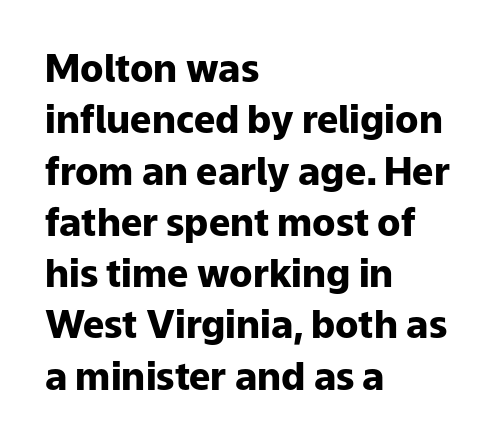
Is the block centered? No — it sits flush against the left margin. This sample uses an upright cut, with every glyph sitting square on the baseline. This rendering leaves character spacing at its baseline value. Typographically, this falls in the sans-serif category. Glance below the letters and you will spot only blank space. Notice how descenders clear the ascenders below comfortably — that's standard leading.
